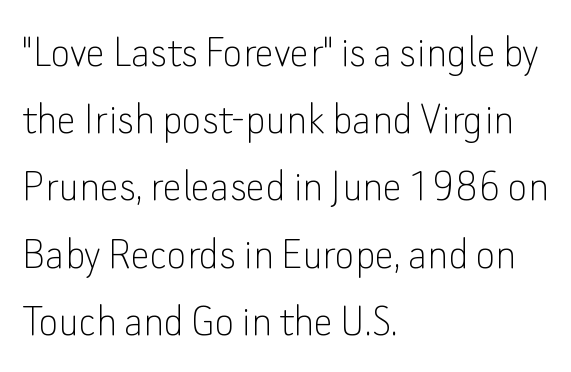
{"serif": "no", "italic": "no", "bold": "no", "weight": "thin", "width": "normal", "stroke_contrast": "low", "x_height": "small", "monospaced": "no", "underline": "no", "align": "left", "line_spacing": "normal", "line_spacing_ratio": 1.4, "letter_spacing": "normal", "letter_spacing_em": 0.0, "glyph_px": 48}
